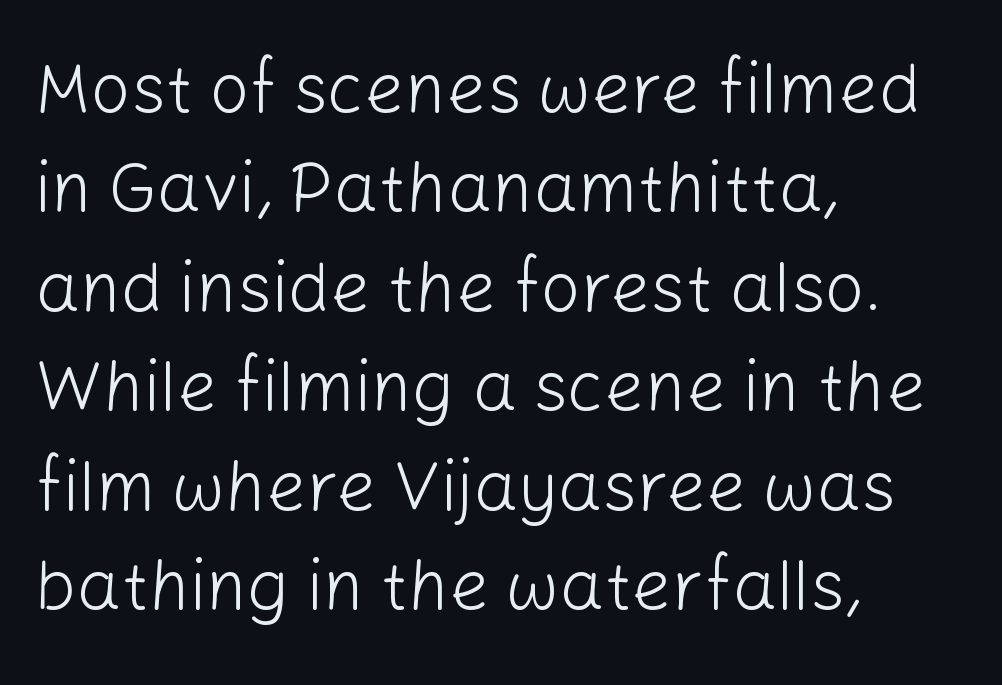
The image shows 70 px light sans-serif type, upright; set left-aligned, normal line spacing (1.42x), normal letter spacing, not underlined; low stroke contrast and a medium x-height.
